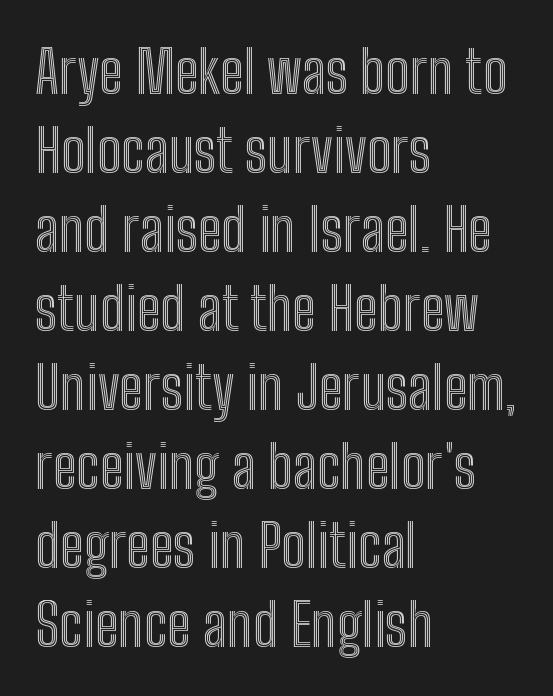
{"italic": "no", "width": "condensed", "x_height": "medium", "monospaced": "no", "underline": "no", "align": "left", "line_spacing": "normal", "line_spacing_ratio": 1.34, "letter_spacing": "normal", "letter_spacing_em": 0.0, "glyph_px": 59}
